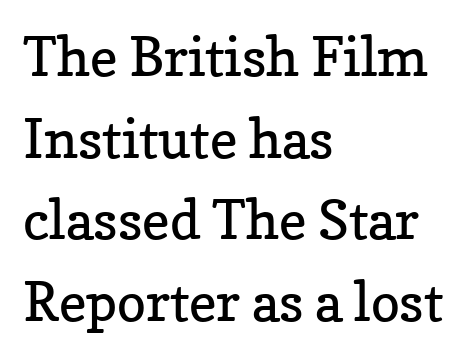
The image shows 54 px regular-weight serif type, upright; set left-aligned, normal line spacing (1.51x), normal letter spacing, not underlined; low stroke contrast and a medium x-height.
